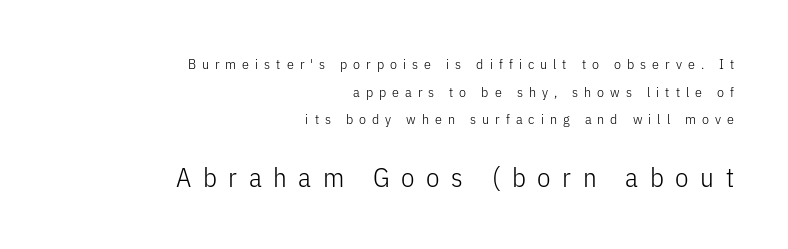
Q: Is the text bold? A: No.
Q: Is the text italic (slanted)? A: No, it is upright.
Q: Is the text underlined? A: No.
Q: How is the paragraph aligned? A: Right-aligned.
Q: Is the spacing between letters normal or unusually wide? A: Unusually wide.
Q: Is the spacing between lines tight, normal or loose? A: Loose.
Q: Which block of text is set in a larger size, the first (top) or the second (bottom)? A: The second (bottom) one.
